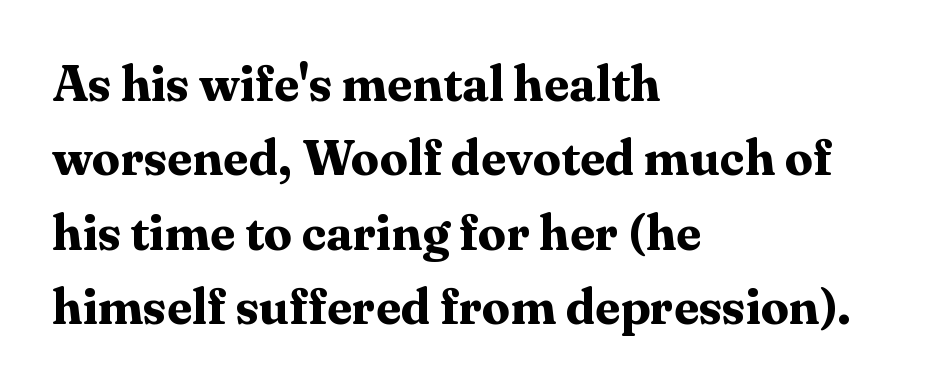
{"serif": "yes", "italic": "no", "bold": "yes", "weight": "bold", "width": "normal", "stroke_contrast": "medium", "x_height": "medium", "monospaced": "no", "underline": "no", "align": "left", "line_spacing": "normal", "line_spacing_ratio": 1.49, "letter_spacing": "normal", "letter_spacing_em": 0.0, "glyph_px": 50}
